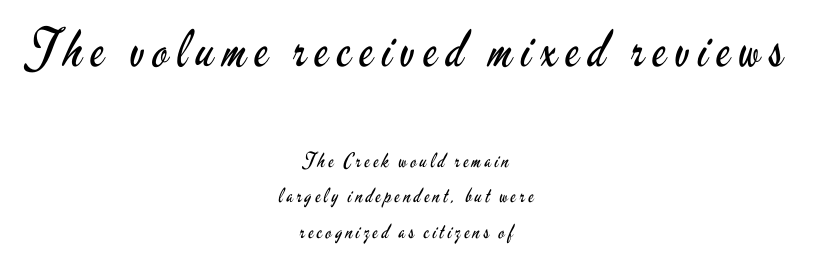
Spacing verdict: proportional, widths tailored to each character. The strokes carry an ordinary text weight at most. Anything drawn beneath the words? Only blank space. The compositor balanced each line on the midline.
